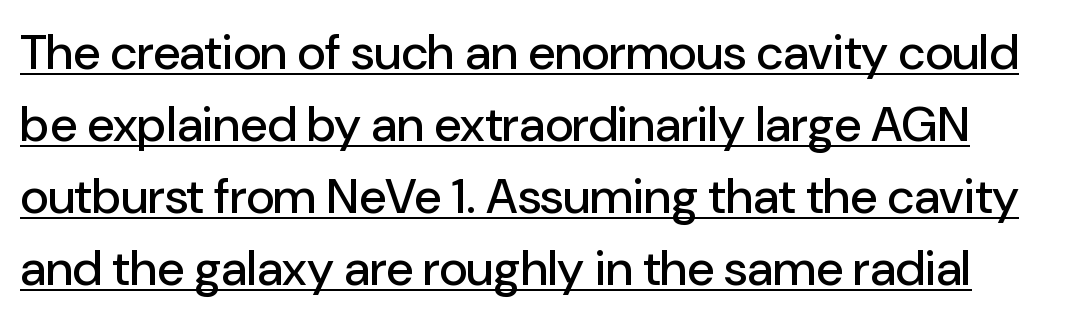
The image shows 49 px sans-serif type, upright; set normal line spacing (1.47x), normal letter spacing, underlined; low stroke contrast and a medium x-height.
